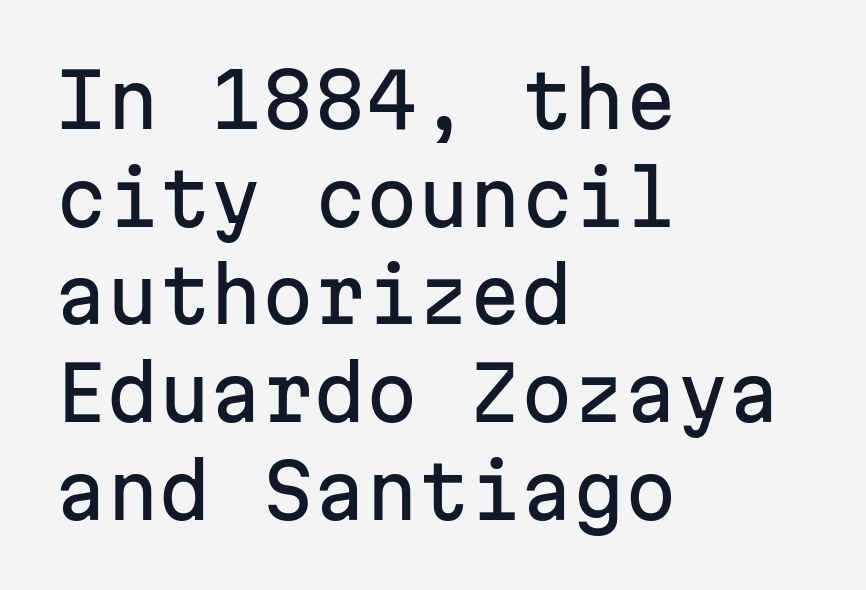
{"serif": "no", "italic": "no", "width": "normal", "stroke_contrast": "low", "x_height": "medium", "monospaced": "yes", "underline": "no", "align": "left", "line_spacing": "normal", "line_spacing_ratio": 1.32, "letter_spacing": "normal", "letter_spacing_em": 0.0, "glyph_px": 74}
